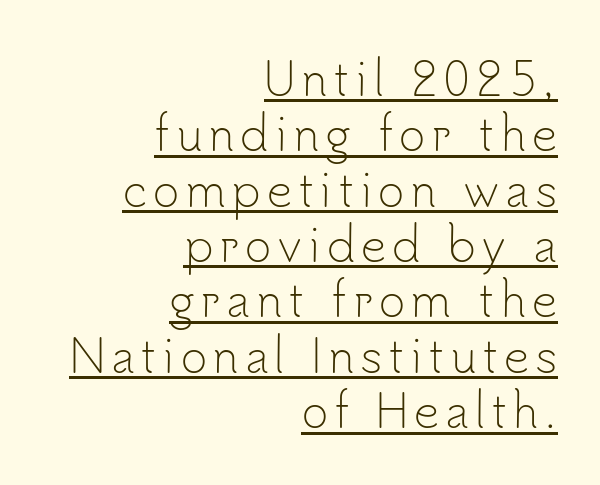
The image shows 45 px light sans-serif type, upright; set right-aligned, line spacing 1.23x, underlined; low stroke contrast and a small x-height.
